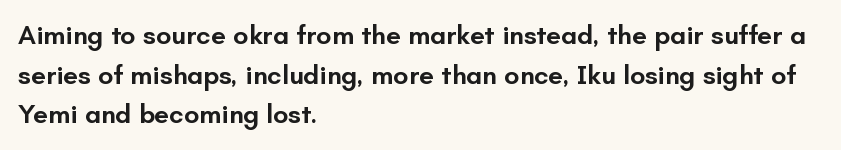
{"italic": "no", "bold": "semi", "underline": "no", "align": "left", "line_spacing": "normal", "line_spacing_ratio": 1.47, "letter_spacing": "normal", "letter_spacing_em": 0.0, "glyph_px": 27}
